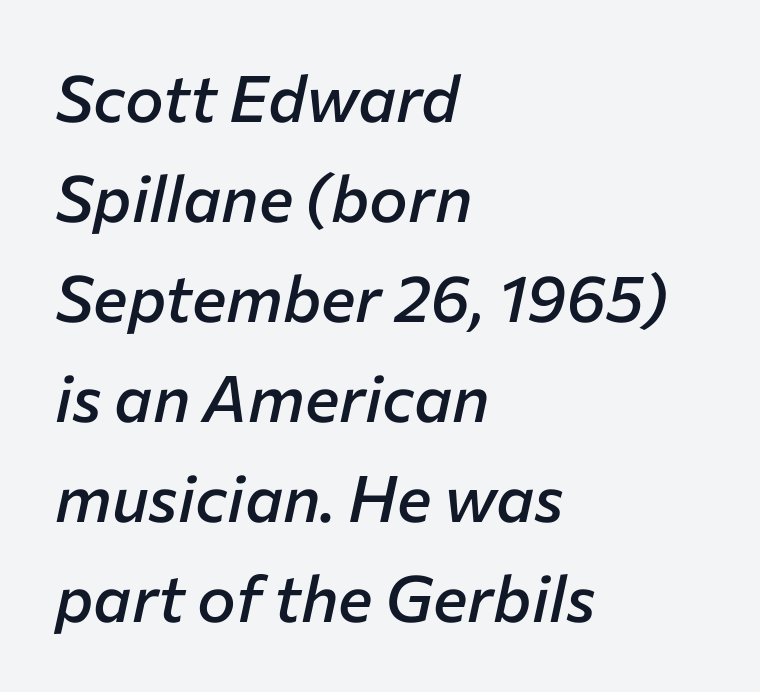
{"italic": "yes", "lean": "right", "slant_degrees": 12, "bold": "semi", "weight": "semibold", "width": "normal", "stroke_contrast": "low", "x_height": "medium", "monospaced": "no", "underline": "no", "align": "left", "line_spacing": "normal", "line_spacing_ratio": 1.54, "letter_spacing": "normal", "letter_spacing_em": 0.0, "glyph_px": 65}
